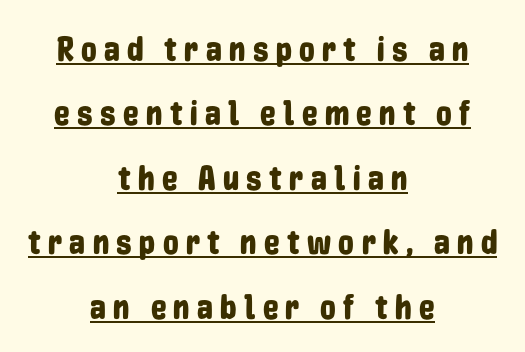
Q: Is the text italic (slanted)? A: No, it is upright.
Q: Is the typeface a serif or a sans-serif typeface? A: Sans-serif.
Q: Is the text underlined? A: Yes.
Q: How is the paragraph aligned? A: Centered.
Q: Is the spacing between letters normal or unusually wide? A: Unusually wide.
Q: Width (condensed, normal, or wide)? A: Condensed.
Q: Stroke contrast? A: Low.
Q: x-height? A: Medium.
Q: Monospaced? A: No.
